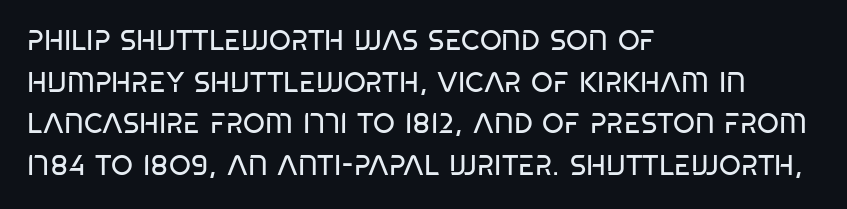
{"serif": "no", "bold": "no", "weight": "regular", "width": "condensed", "stroke_contrast": "low", "x_height": "large", "monospaced": "no", "underline": "no", "align": "left", "line_spacing": "normal", "line_spacing_ratio": 1.49, "letter_spacing": "normal", "letter_spacing_em": 0.0, "glyph_px": 28}
